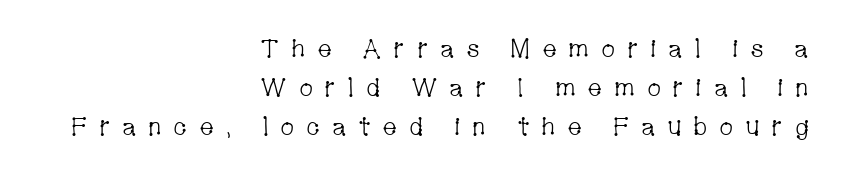
{"italic": "no", "bold": "no", "underline": "no", "align": "right", "line_spacing": "normal", "line_spacing_ratio": 1.57, "letter_spacing": "wide", "letter_spacing_em": 0.46, "glyph_px": 25}
